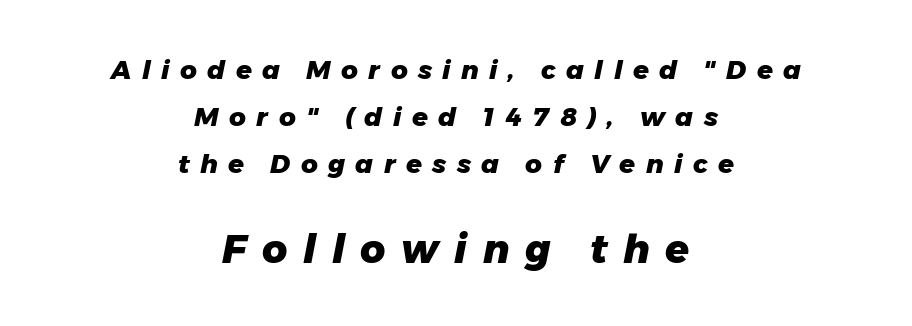
{"italic": "yes", "lean": "right", "slant_degrees": 11, "bold": "yes", "weight": "heavy", "width": "normal", "stroke_contrast": "low", "x_height": "medium", "monospaced": "no", "underline": "no", "align": "center", "line_spacing_ratio": 1.8, "letter_spacing": "wide", "letter_spacing_em": 0.4, "larger_block": "second", "size_ratio": 1.5, "glyph_px": 39}
